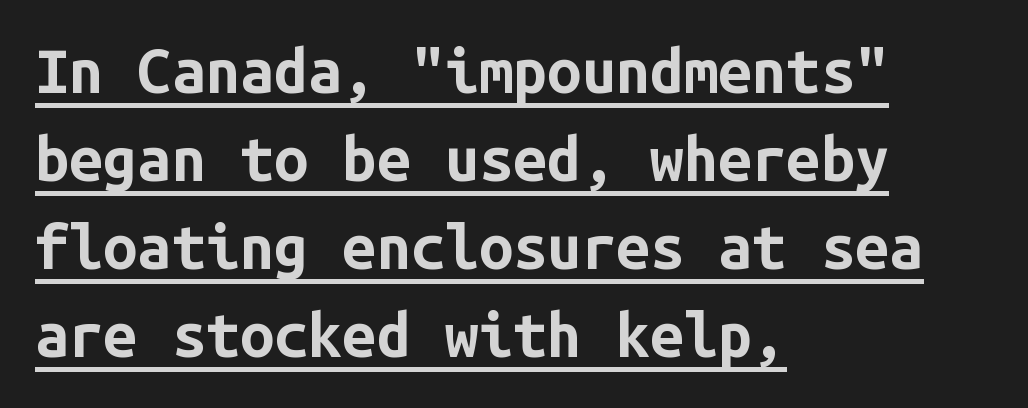
Is the type bold? Yes — the strokes are clearly thick and heavy. The letters march in equal steps, a hallmark of fixed-pitch type. This rendering features underlined lettering. The tracking reads as untouched default to a designer's eye.
